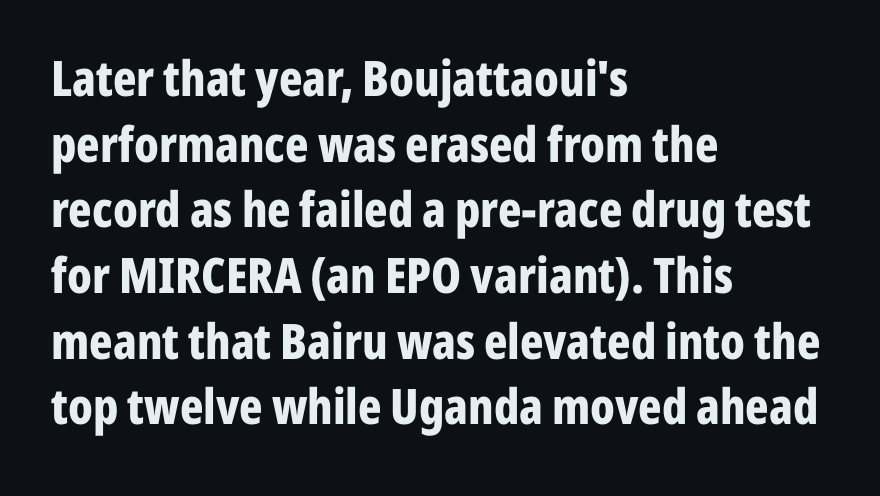
{"serif": "no", "italic": "no", "bold": "yes", "weight": "bold", "width": "condensed", "stroke_contrast": "low", "x_height": "medium", "monospaced": "no", "underline": "no", "align": "left", "line_spacing": "normal", "line_spacing_ratio": 1.34, "letter_spacing": "normal", "letter_spacing_em": 0.0, "glyph_px": 49}
